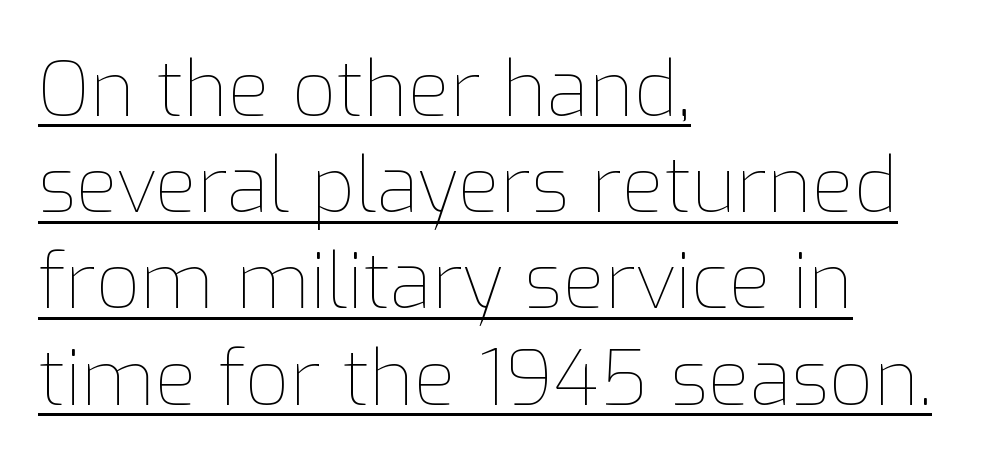
Q: Is the text bold? A: No.
Q: Is the text italic (slanted)? A: No, it is upright.
Q: Is the text underlined? A: Yes.
Q: How is the paragraph aligned? A: Left-aligned.
Q: Is the spacing between letters normal or unusually wide? A: Normal.
Q: Is the spacing between lines tight, normal or loose? A: Normal.
Q: Width (condensed, normal, or wide)? A: Normal.
Q: Stroke contrast? A: Low.
Q: x-height? A: Medium.
Q: Monospaced? A: No.
